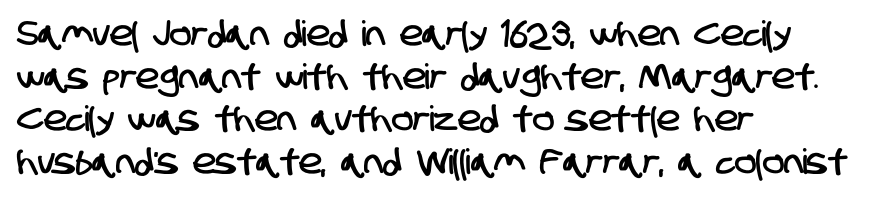
{"serif": "no", "width": "condensed", "stroke_contrast": "low", "x_height": "large", "monospaced": "no", "underline": "no", "align": "left", "line_spacing_ratio": 1.22, "letter_spacing": "normal", "letter_spacing_em": 0.0, "glyph_px": 35}
